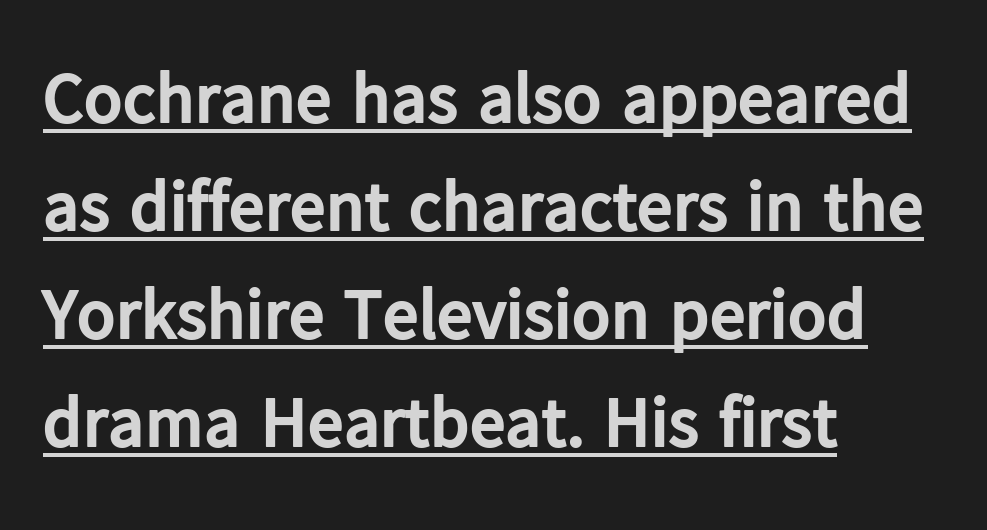
Q: Is the text bold? A: Yes.
Q: Is the text italic (slanted)? A: No, it is upright.
Q: Is the typeface a serif or a sans-serif typeface? A: Sans-serif.
Q: Is the text underlined? A: Yes.
Q: How is the paragraph aligned? A: Left-aligned.
Q: Is the spacing between letters normal or unusually wide? A: Normal.
Q: Is the spacing between lines tight, normal or loose? A: Normal.
Q: Width (condensed, normal, or wide)? A: Normal.
Q: Stroke contrast? A: Low.
Q: x-height? A: Medium.
Q: Monospaced? A: No.
